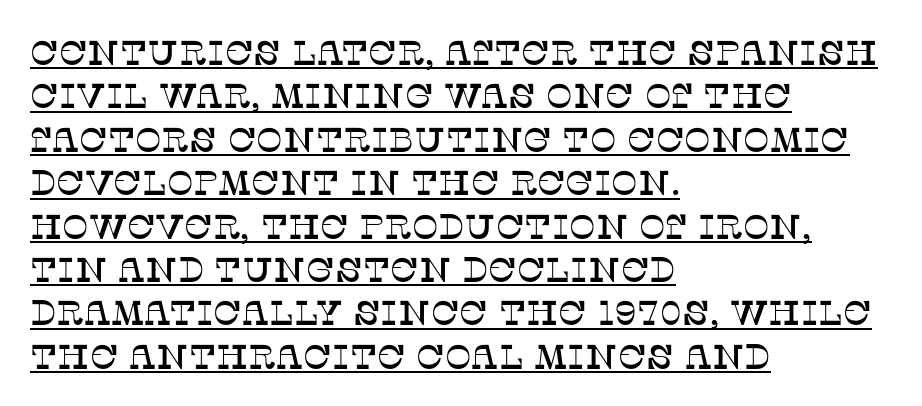
{"serif": "yes", "italic": "no", "width": "normal", "stroke_contrast": "low", "x_height": "large", "monospaced": "no", "underline": "yes", "align": "left", "line_spacing_ratio": 1.24, "letter_spacing": "normal", "letter_spacing_em": 0.0, "glyph_px": 35}
